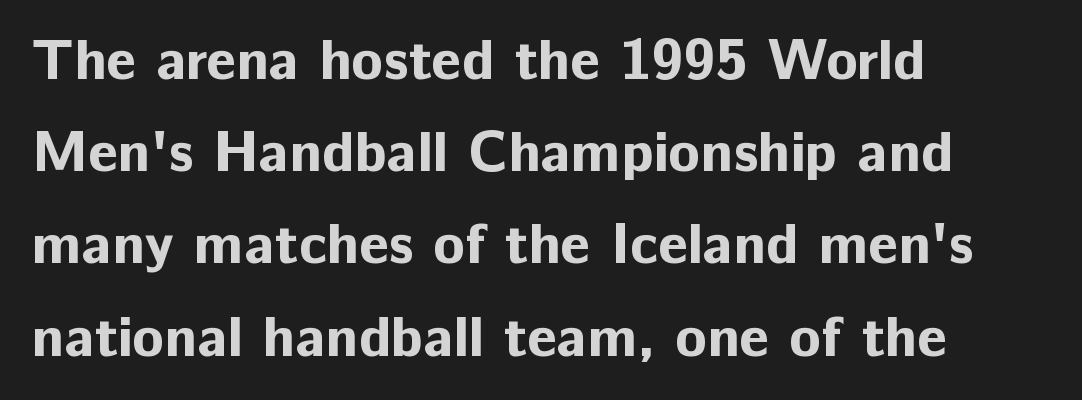
Is this a fixed-width face? No — the glyphs have proportional, varying widths. Short note: letters normally spaced. The passage shown is typeset with a sans-serif family. Designer's note — italics off, roman on. Reading down the block, your eye returns to a fixed left position each line. Type without underlining.
